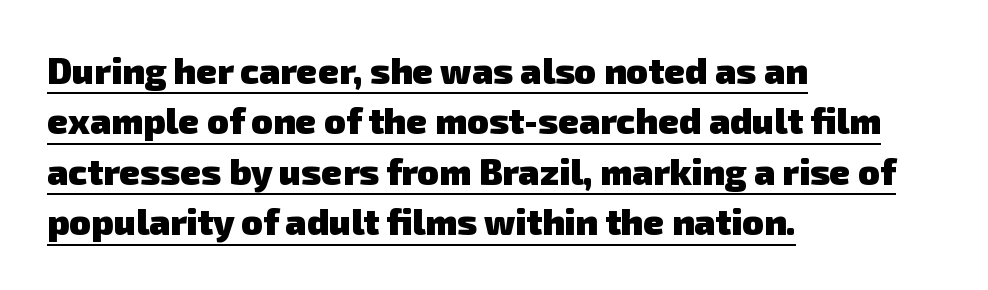
{"serif": "no", "bold": "yes", "weight": "heavy", "width": "normal", "stroke_contrast": "low", "x_height": "medium", "monospaced": "no", "underline": "yes", "align": "left", "line_spacing": "normal", "line_spacing_ratio": 1.4, "letter_spacing": "normal", "letter_spacing_em": 0.0, "glyph_px": 36}
